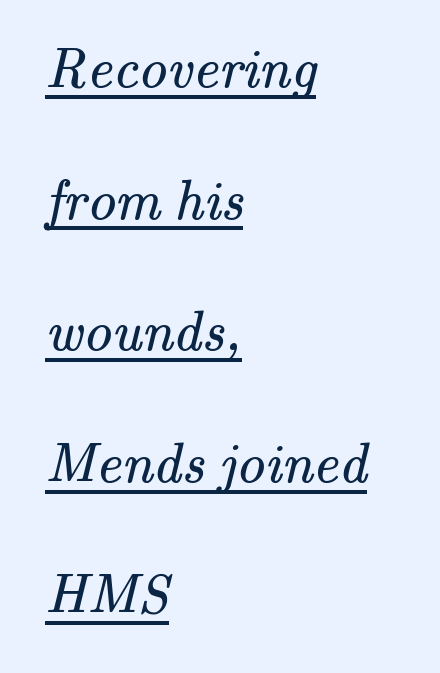
{"serif": "yes", "bold": "no", "weight": "regular", "width": "normal", "stroke_contrast": "medium", "x_height": "small", "monospaced": "no", "underline": "yes", "align": "left", "line_spacing": "loose", "line_spacing_ratio": 2.35, "letter_spacing": "normal", "letter_spacing_em": 0.0, "glyph_px": 56}
